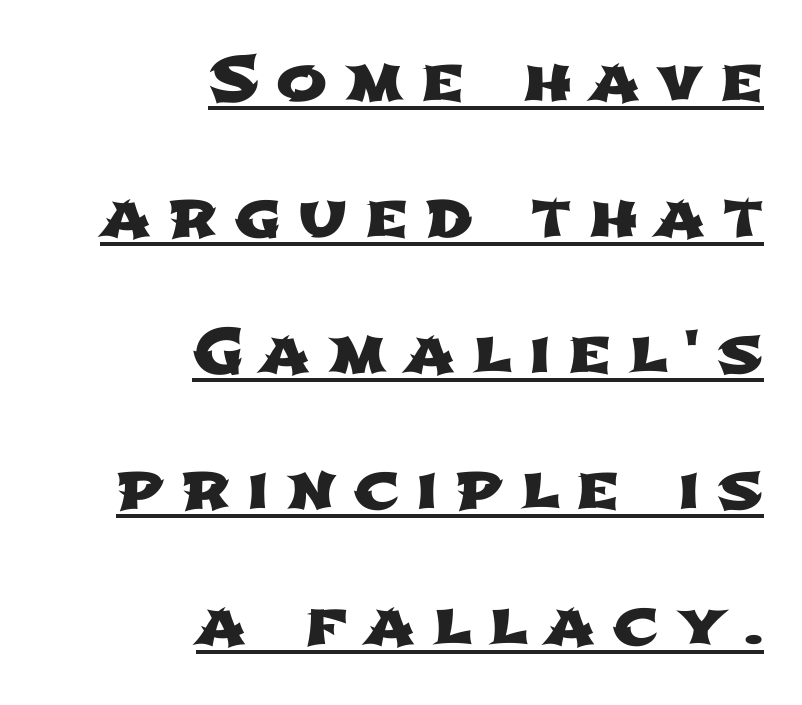
{"serif": "no", "width": "wide", "stroke_contrast": "low", "x_height": "medium", "monospaced": "no", "underline": "yes", "align": "right", "line_spacing": "loose", "line_spacing_ratio": 2.23, "letter_spacing": "wide", "letter_spacing_em": 0.28, "glyph_px": 61}
